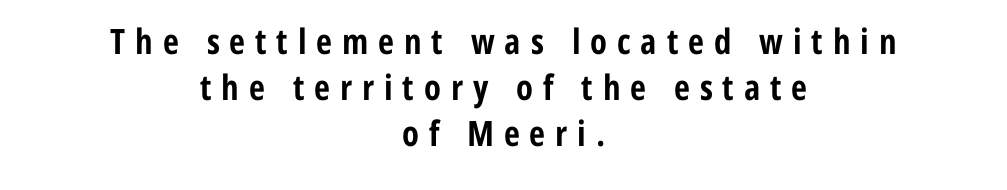
You could not count columns in this text — the font is proportionally spaced. The leading is moderate, giving the passage an even texture. A typesetter would label this face a sans. In terms of posture, this sample is upright.
